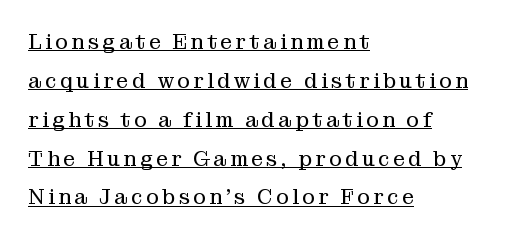
Looks like someone drew a line under every word here. You can tell it's not italic because the verticals are truly vertical. Think standard paragraph weight, or any step lighter than that. In CSS terms this would be text-align: left.
